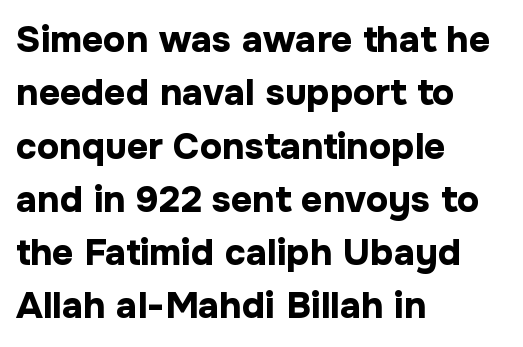
{"serif": "no", "italic": "no", "bold": "yes", "weight": "bold", "width": "normal", "stroke_contrast": "low", "x_height": "medium", "monospaced": "no", "underline": "no", "align": "left", "line_spacing": "normal", "line_spacing_ratio": 1.44, "letter_spacing": "normal", "letter_spacing_em": 0.0, "glyph_px": 37}
